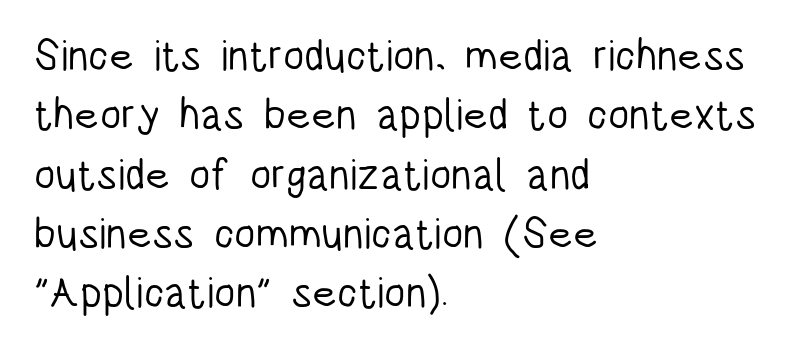
Q: Is the text bold? A: No.
Q: Is the text italic (slanted)? A: No, it is upright.
Q: Is the typeface a serif or a sans-serif typeface? A: Sans-serif.
Q: Is the text underlined? A: No.
Q: How is the paragraph aligned? A: Left-aligned.
Q: Is the spacing between letters normal or unusually wide? A: Normal.
Q: Is the spacing between lines tight, normal or loose? A: Normal.
Q: Width (condensed, normal, or wide)? A: Condensed.
Q: Stroke contrast? A: Low.
Q: x-height? A: Large.
Q: Monospaced? A: No.
